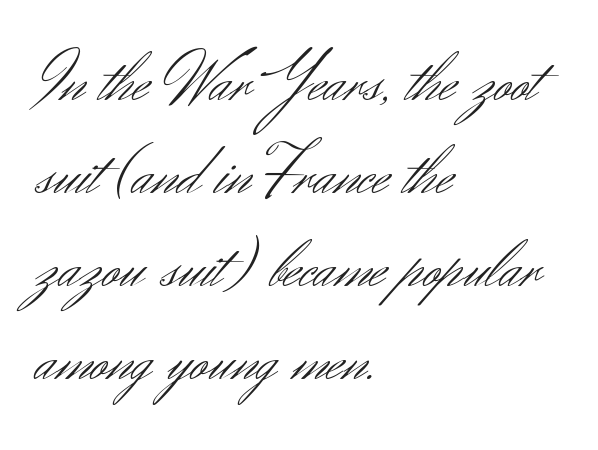
The image shows 71 px light sans-serif type; set left-aligned, normal line spacing (1.31x), normal letter spacing, not underlined; medium stroke contrast and a small x-height.
